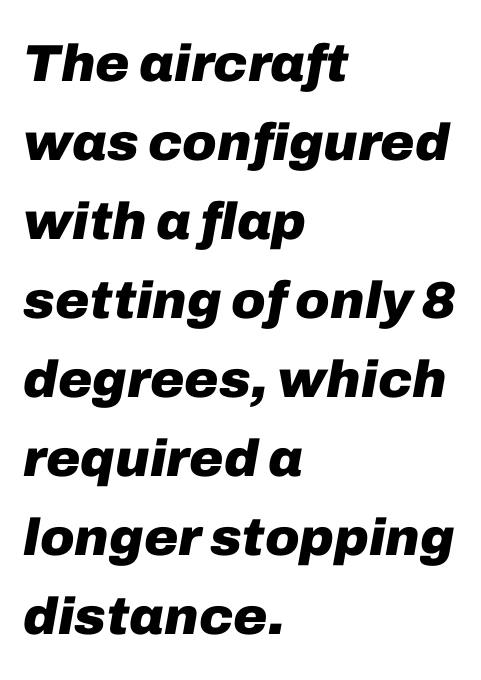
{"italic": "yes", "lean": "right", "slant_degrees": 10, "bold": "yes", "weight": "heavy", "width": "normal", "stroke_contrast": "low", "x_height": "medium", "monospaced": "no", "underline": "no", "align": "left", "line_spacing": "normal", "line_spacing_ratio": 1.52, "letter_spacing": "normal", "letter_spacing_em": 0.0, "glyph_px": 52}
